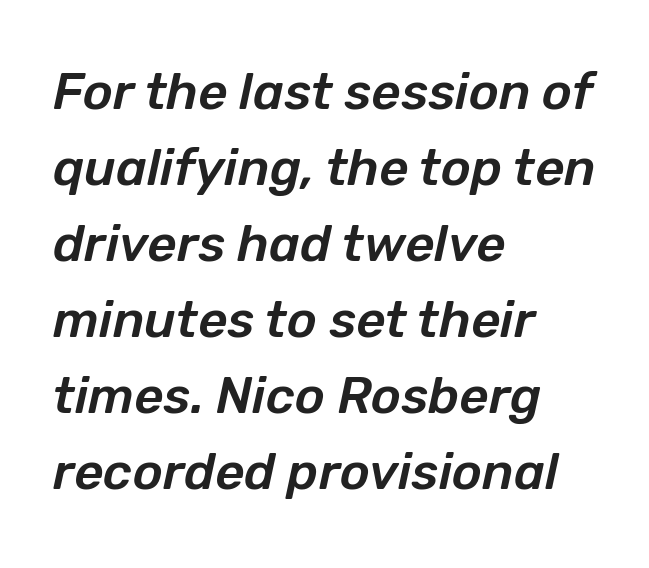
{"italic": "yes", "lean": "right", "slant_degrees": 12, "width": "normal", "stroke_contrast": "low", "x_height": "medium", "monospaced": "no", "underline": "no", "align": "left", "line_spacing": "normal", "line_spacing_ratio": 1.49, "letter_spacing": "normal", "letter_spacing_em": 0.0, "glyph_px": 51}
